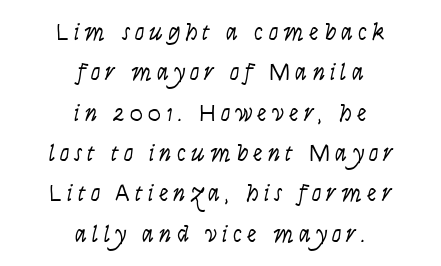
The image shows 24 px text type, italic (leaning right); set centered, normal line spacing (1.68x), unusually wide letter spacing (+0.21 em), not underlined.
